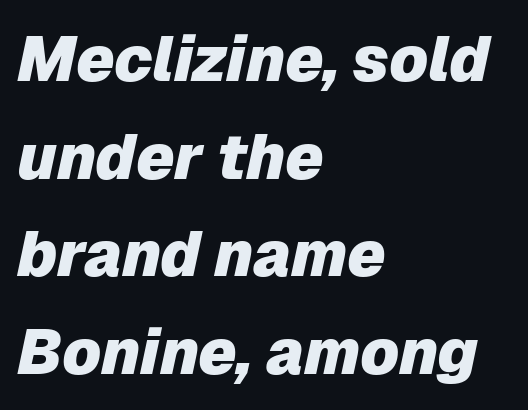
The baseline area is clear. This sample has the flowing, uneven cadence of proportional lettering. The rendering applies a slant to the glyphs. These lines sit exactly where default settings would place them. Caption: standard tracking, unaltered. Chunky letters — that's bold for sure.
